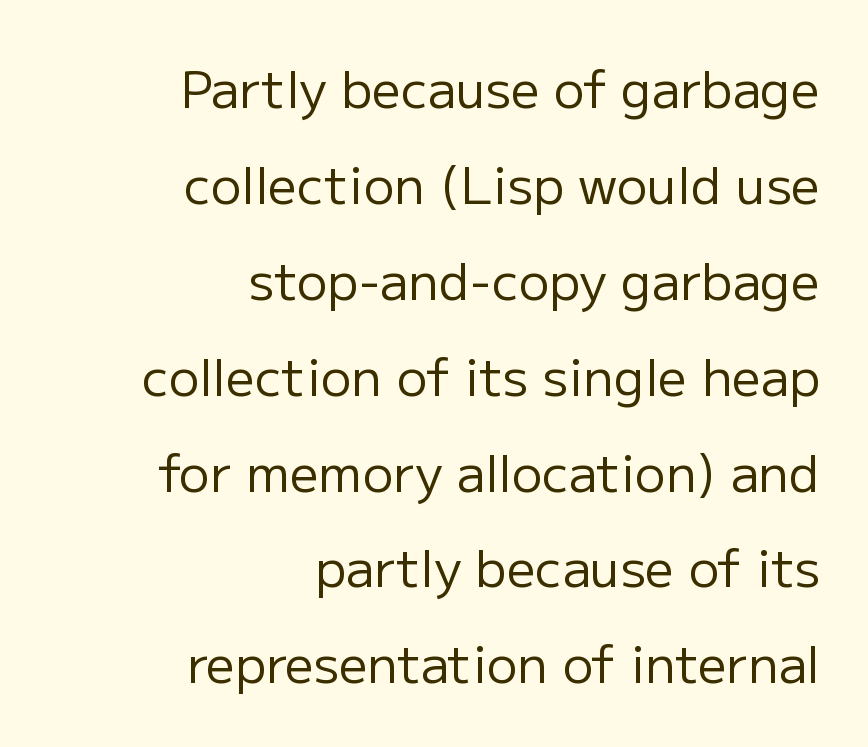
The image shows 51 px regular-weight sans-serif type, upright; set right-aligned, line spacing 1.88x, normal letter spacing, not underlined; low stroke contrast and a medium x-height.
